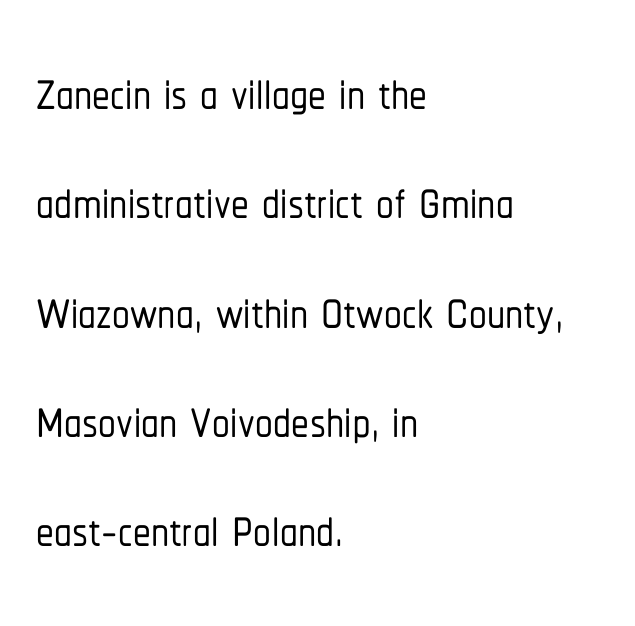
{"serif": "no", "italic": "no", "width": "condensed", "stroke_contrast": "low", "x_height": "medium", "monospaced": "no", "underline": "no", "align": "left", "line_spacing": "normal", "line_spacing_ratio": 1.54, "letter_spacing": "normal", "letter_spacing_em": 0.0, "glyph_px": 71}
